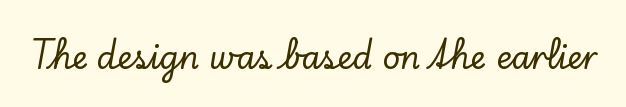
{"serif": "yes", "width": "normal", "stroke_contrast": "low", "x_height": "small", "monospaced": "no", "underline": "no", "letter_spacing": "normal", "letter_spacing_em": 0.0, "glyph_px": 31}
